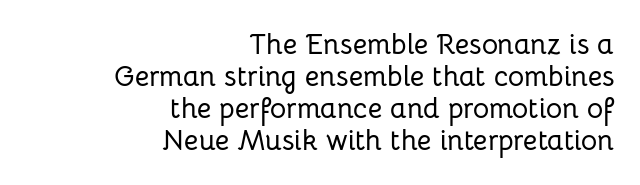
{"serif": "no", "italic": "no", "width": "normal", "stroke_contrast": "low", "x_height": "medium", "monospaced": "no", "underline": "no", "align": "right", "line_spacing": "tight", "line_spacing_ratio": 1.14, "letter_spacing": "normal", "letter_spacing_em": 0.0, "glyph_px": 28}
